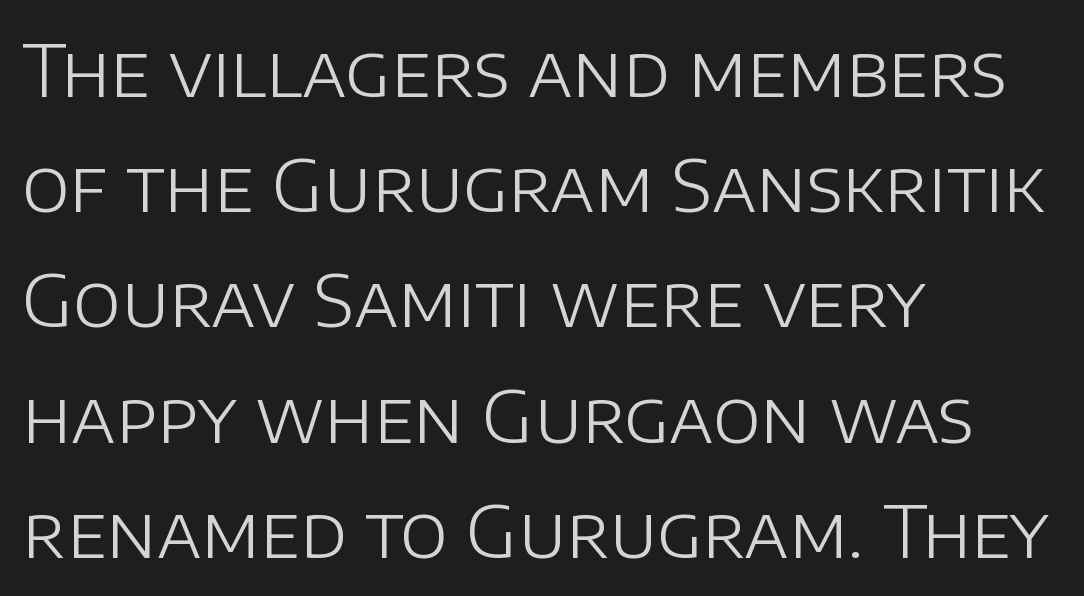
Q: Is the text bold? A: No.
Q: Is the text italic (slanted)? A: No, it is upright.
Q: Is the typeface a serif or a sans-serif typeface? A: Sans-serif.
Q: Is the text underlined? A: No.
Q: How is the paragraph aligned? A: Left-aligned.
Q: Is the spacing between letters normal or unusually wide? A: Normal.
Q: Is the spacing between lines tight, normal or loose? A: Normal.
Q: Width (condensed, normal, or wide)? A: Normal.
Q: Stroke contrast? A: Low.
Q: x-height? A: Large.
Q: Monospaced? A: No.
